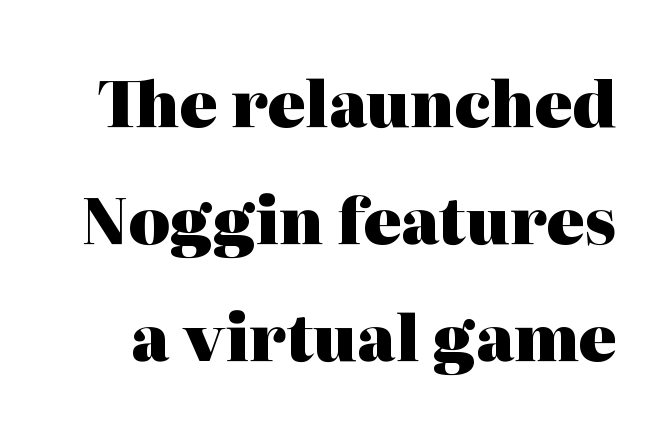
Q: Is the text bold? A: Yes.
Q: Is the text italic (slanted)? A: No, it is upright.
Q: Is the typeface a serif or a sans-serif typeface? A: Serif.
Q: Is the text underlined? A: No.
Q: Is the spacing between letters normal or unusually wide? A: Normal.
Q: Width (condensed, normal, or wide)? A: Normal.
Q: Stroke contrast? A: High.
Q: x-height? A: Medium.
Q: Monospaced? A: No.
